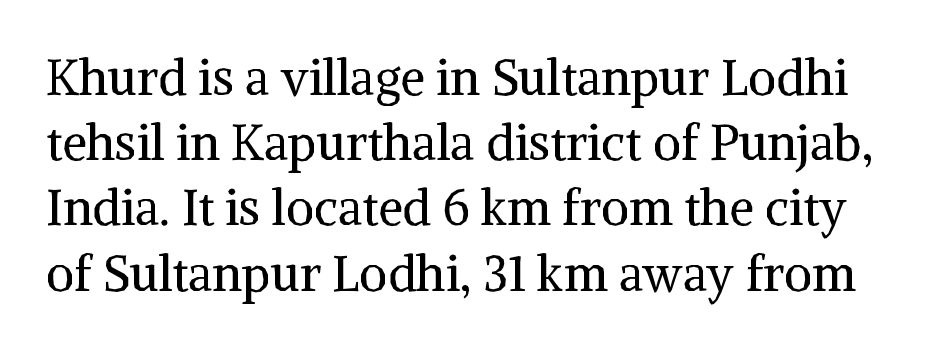
Q: Is the text bold? A: No.
Q: Is the text italic (slanted)? A: No, it is upright.
Q: Is the typeface a serif or a sans-serif typeface? A: Serif.
Q: Is the text underlined? A: No.
Q: Is the spacing between letters normal or unusually wide? A: Normal.
Q: Is the spacing between lines tight, normal or loose? A: Normal.
Q: Width (condensed, normal, or wide)? A: Normal.
Q: Stroke contrast? A: Medium.
Q: x-height? A: Medium.
Q: Monospaced? A: No.
